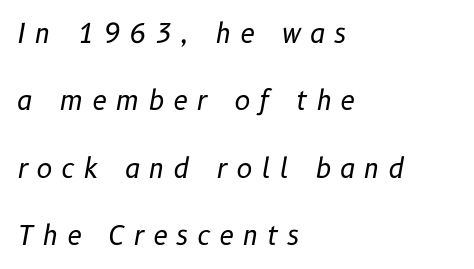
The image shows 27 px text type, italic (leaning right); set left-aligned, loose line spacing (2.5x), unusually wide letter spacing (+0.32 em), not underlined.
